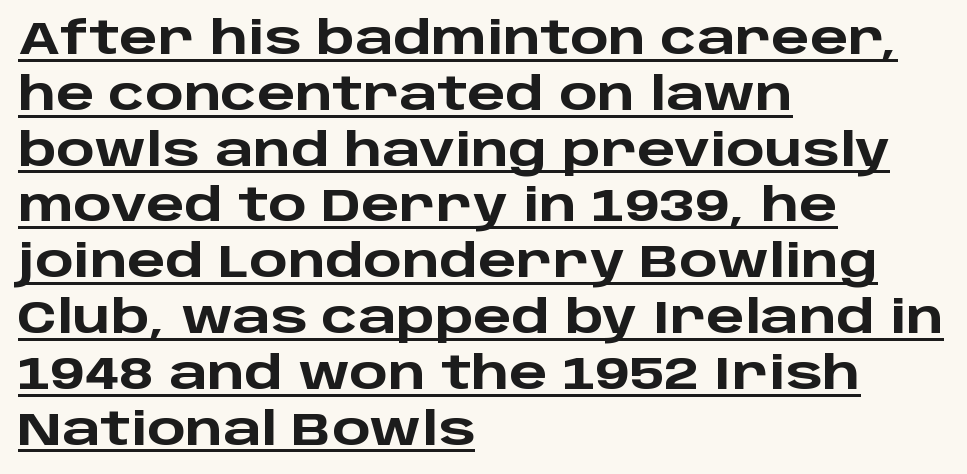
The image shows 45 px heavy, wide sans-serif type, upright; set left-aligned, line spacing 1.24x, normal letter spacing, underlined; low stroke contrast and a large x-height.
